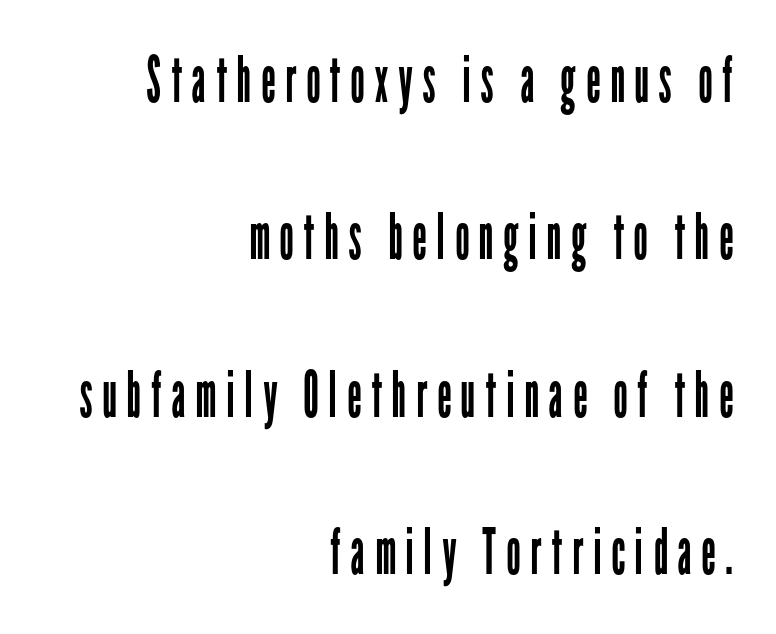
This rendering features lettering with no underline. The weight would be labelled regular, book, light, or lighter still. This rendering employs a face without finishing strokes, i.e., a sans-serif. Compared with a flush-left layout, this one pins lines to the opposite, right side. Spacing verdict: proportional, widths tailored to each character. In terms of posture, this sample is upright.
